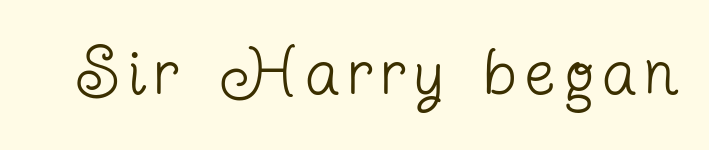
{"serif": "yes", "italic": "no", "bold": "no", "weight": "regular", "width": "condensed", "stroke_contrast": "low", "x_height": "medium", "monospaced": "no", "underline": "no", "glyph_px": 66}
